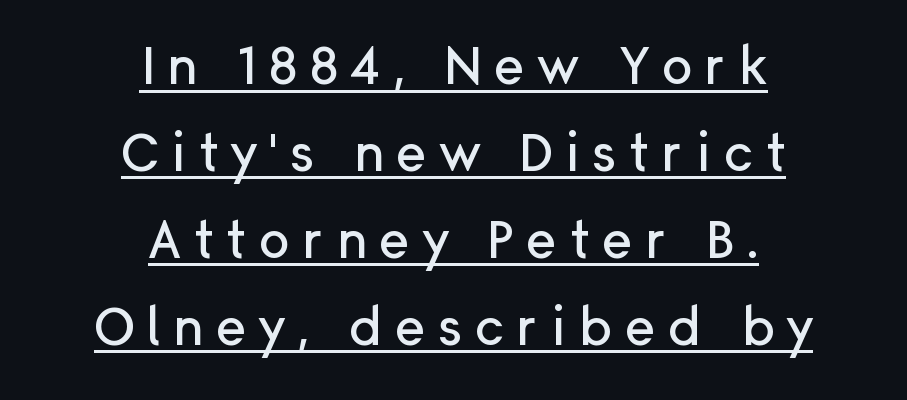
Q: Is the text italic (slanted)? A: No, it is upright.
Q: Is the typeface a serif or a sans-serif typeface? A: Sans-serif.
Q: Is the text underlined? A: Yes.
Q: How is the paragraph aligned? A: Centered.
Q: Is the spacing between letters normal or unusually wide? A: Unusually wide.
Q: Is the spacing between lines tight, normal or loose? A: Normal.
Q: Width (condensed, normal, or wide)? A: Normal.
Q: Stroke contrast? A: Low.
Q: x-height? A: Medium.
Q: Monospaced? A: No.
